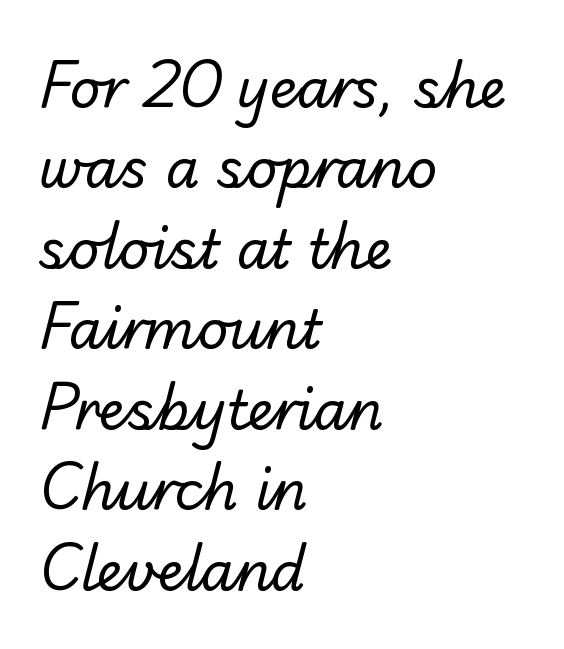
The image shows 54 px regular-weight sans-serif type; set left-aligned, normal line spacing (1.49x), normal letter spacing, not underlined; low stroke contrast and a small x-height.
